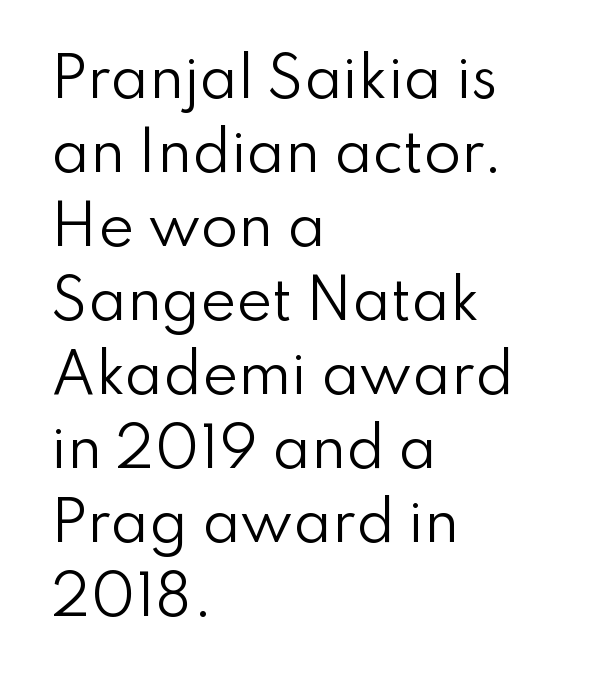
Q: Is the text bold? A: No.
Q: Is the text italic (slanted)? A: No, it is upright.
Q: Is the typeface a serif or a sans-serif typeface? A: Sans-serif.
Q: Is the text underlined? A: No.
Q: How is the paragraph aligned? A: Left-aligned.
Q: Is the spacing between letters normal or unusually wide? A: Normal.
Q: Is the spacing between lines tight, normal or loose? A: Normal.
Q: Width (condensed, normal, or wide)? A: Normal.
Q: Stroke contrast? A: Low.
Q: x-height? A: Small.
Q: Monospaced? A: No.
